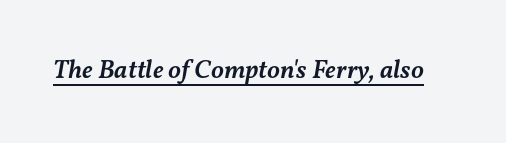
{"italic": "yes", "lean": "right", "slant_degrees": 11, "bold": "semi", "underline": "yes", "letter_spacing": "normal", "letter_spacing_em": 0.0, "glyph_px": 26}
